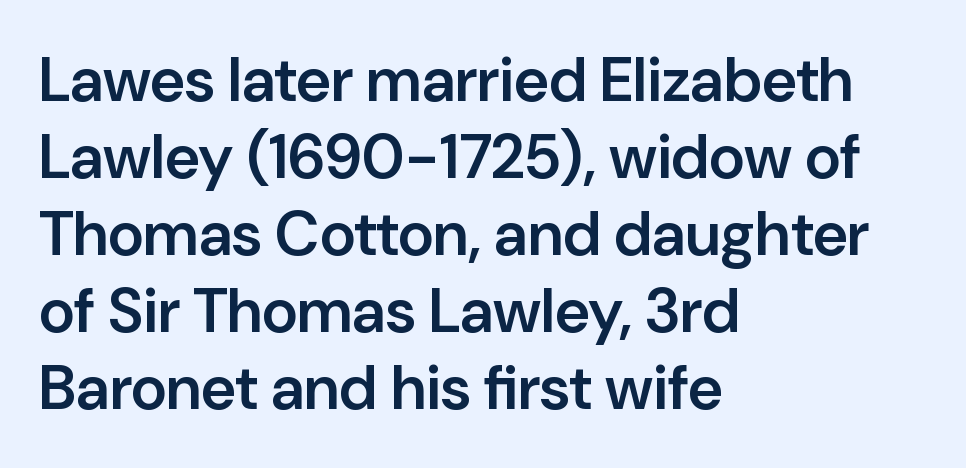
Check under the words: just untouched page. Spacing verdict: proportional, widths tailored to each character. Does the weight exceed regular? Yes, but only to semibold. The face used here is rendered with its standard letterfit.
